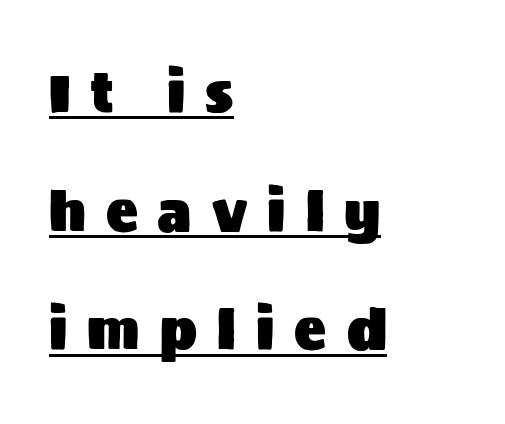
Q: Is the text italic (slanted)? A: No, it is upright.
Q: Is the typeface a serif or a sans-serif typeface? A: Sans-serif.
Q: Is the text underlined? A: Yes.
Q: How is the paragraph aligned? A: Left-aligned.
Q: Is the spacing between letters normal or unusually wide? A: Unusually wide.
Q: Is the spacing between lines tight, normal or loose? A: Loose.
Q: Width (condensed, normal, or wide)? A: Normal.
Q: Stroke contrast? A: Medium.
Q: x-height? A: Large.
Q: Monospaced? A: No.
